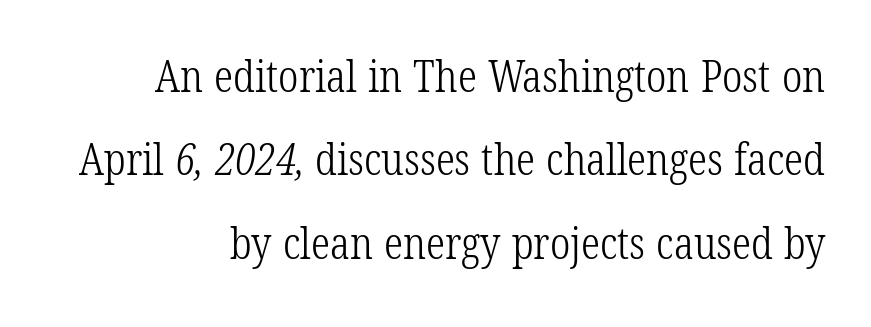
Q: Is the text bold? A: No.
Q: Is the typeface a serif or a sans-serif typeface? A: Serif.
Q: Is the text underlined? A: No.
Q: Is the spacing between letters normal or unusually wide? A: Normal.
Q: Is the spacing between lines tight, normal or loose? A: Loose.
Q: Width (condensed, normal, or wide)? A: Condensed.
Q: Stroke contrast? A: Low.
Q: x-height? A: Medium.
Q: Monospaced? A: No.
